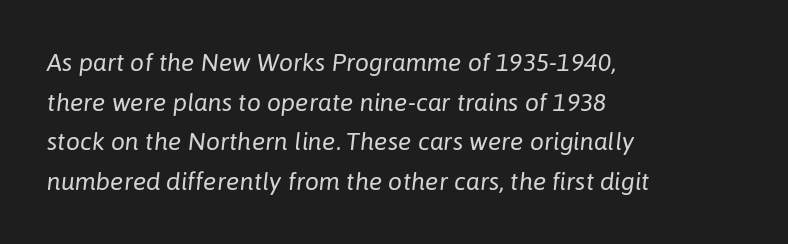
The image shows 25 px text type, italic (leaning right); set left-aligned, normal line spacing (1.59x), normal letter spacing, not underlined.
